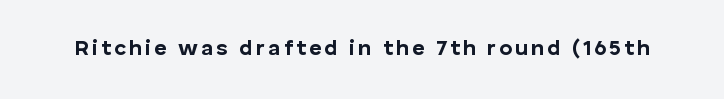
The image shows 22 px bold type, upright; set not underlined.
